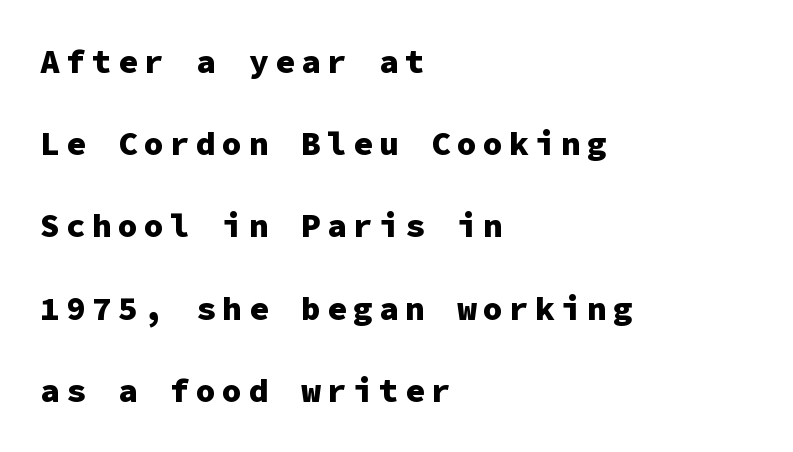
The image shows 33 px heavy sans-serif type, upright, monospaced; set left-aligned, loose line spacing (2.49x), not underlined; low stroke contrast and a medium x-height.
